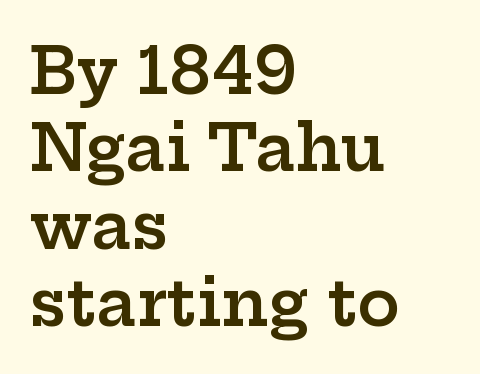
Q: Is the text bold? A: Semi-bold.
Q: Is the text italic (slanted)? A: No, it is upright.
Q: Is the typeface a serif or a sans-serif typeface? A: Serif.
Q: Is the text underlined? A: No.
Q: How is the paragraph aligned? A: Left-aligned.
Q: Is the spacing between letters normal or unusually wide? A: Normal.
Q: Width (condensed, normal, or wide)? A: Wide.
Q: Stroke contrast? A: Low.
Q: x-height? A: Medium.
Q: Monospaced? A: No.
